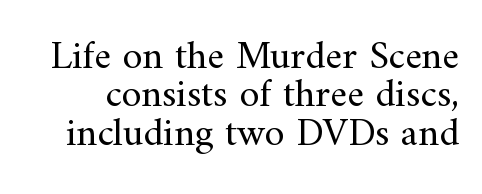
Q: Is the text bold? A: No.
Q: Is the text italic (slanted)? A: No, it is upright.
Q: Is the typeface a serif or a sans-serif typeface? A: Serif.
Q: Is the text underlined? A: No.
Q: Is the spacing between letters normal or unusually wide? A: Normal.
Q: Is the spacing between lines tight, normal or loose? A: Tight.
Q: Width (condensed, normal, or wide)? A: Normal.
Q: Stroke contrast? A: Medium.
Q: x-height? A: Small.
Q: Monospaced? A: No.
